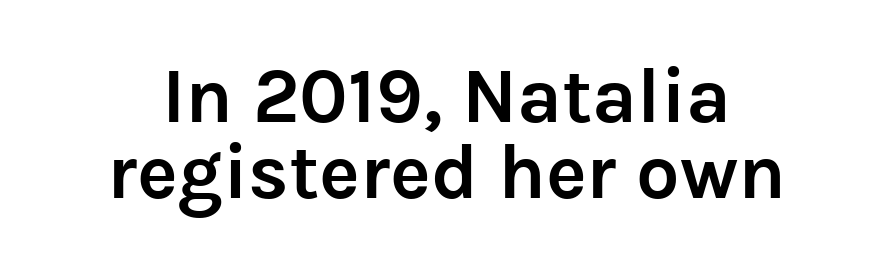
The image shows 77 px semibold sans-serif type, upright; set tight line spacing (0.99x), normal letter spacing, not underlined; low stroke contrast and a medium x-height.
